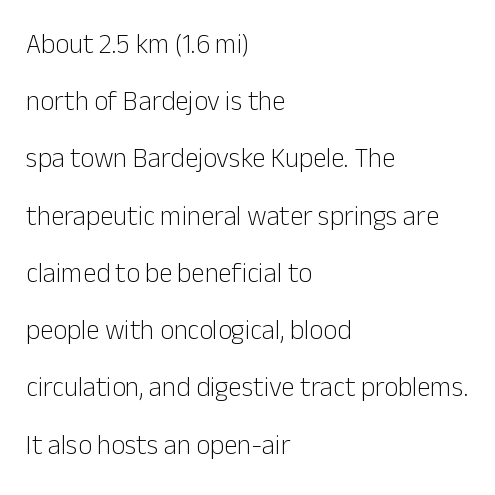
Q: Is the text bold? A: No.
Q: Is the text italic (slanted)? A: No, it is upright.
Q: Is the text underlined? A: No.
Q: How is the paragraph aligned? A: Left-aligned.
Q: Is the spacing between letters normal or unusually wide? A: Normal.
Q: Is the spacing between lines tight, normal or loose? A: Loose.
